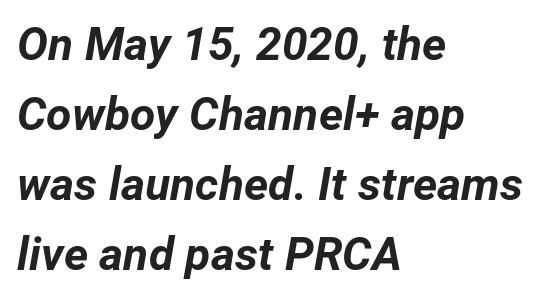
Q: Is the text bold? A: Yes.
Q: Is the text italic (slanted)? A: Yes, it leans right by about 12 degrees.
Q: Is the text underlined? A: No.
Q: How is the paragraph aligned? A: Left-aligned.
Q: Is the spacing between letters normal or unusually wide? A: Normal.
Q: Is the spacing between lines tight, normal or loose? A: Normal.
Q: Width (condensed, normal, or wide)? A: Normal.
Q: Stroke contrast? A: Low.
Q: x-height? A: Medium.
Q: Monospaced? A: No.
